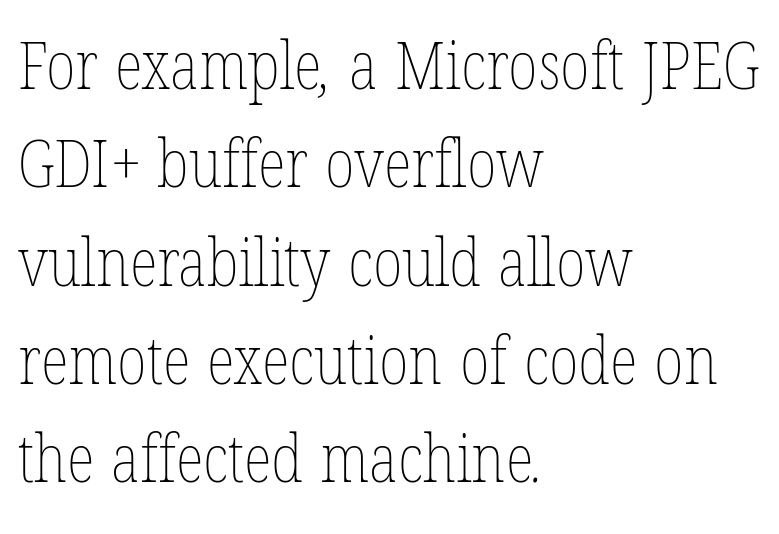
The lines in this sample share a left origin and differ only in where they stop. No chunkiness to these letters — they're not bold. Notice how descenders clear the ascenders below comfortably — that's standard leading. Bare-footed words on every line.
